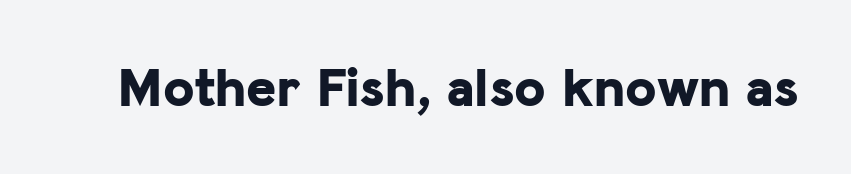
The image shows 57 px bold sans-serif type, upright; set normal letter spacing, not underlined; low stroke contrast and a medium x-height.
